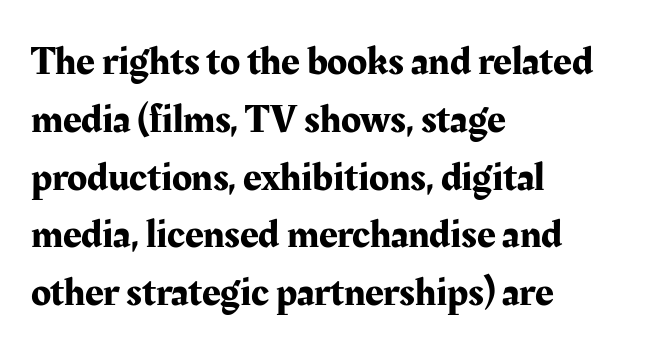
Q: Is the text italic (slanted)? A: No, it is upright.
Q: Is the typeface a serif or a sans-serif typeface? A: Serif.
Q: Is the text underlined? A: No.
Q: How is the paragraph aligned? A: Left-aligned.
Q: Is the spacing between letters normal or unusually wide? A: Normal.
Q: Is the spacing between lines tight, normal or loose? A: Normal.
Q: Width (condensed, normal, or wide)? A: Normal.
Q: Stroke contrast? A: Medium.
Q: x-height? A: Medium.
Q: Monospaced? A: No.
